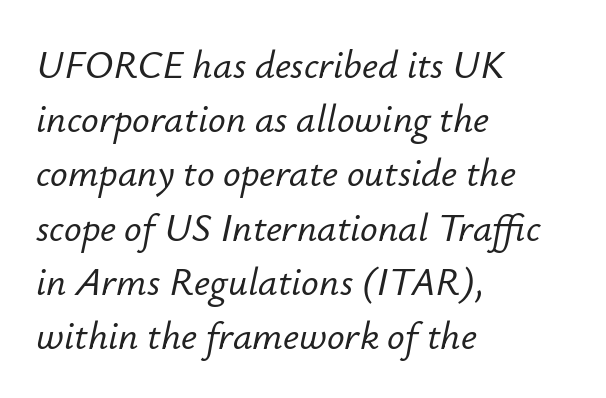
{"italic": "yes", "lean": "right", "slant_degrees": 12, "width": "normal", "stroke_contrast": "low", "x_height": "small", "monospaced": "no", "underline": "no", "align": "left", "line_spacing": "normal", "line_spacing_ratio": 1.39, "letter_spacing": "normal", "letter_spacing_em": 0.0, "glyph_px": 39}
